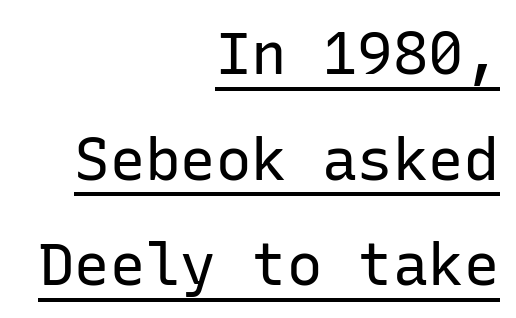
{"serif": "no", "italic": "no", "bold": "no", "weight": "regular", "width": "normal", "stroke_contrast": "low", "x_height": "medium", "monospaced": "yes", "underline": "yes", "align": "right", "line_spacing_ratio": 1.79, "letter_spacing": "normal", "letter_spacing_em": 0.0, "glyph_px": 59}
